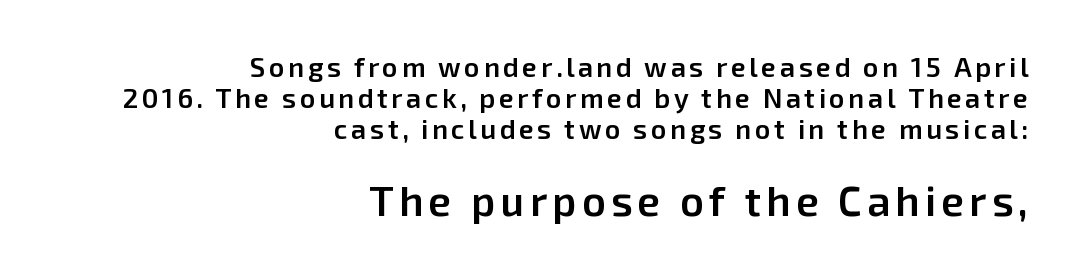
{"serif": "no", "italic": "no", "bold": "semi", "weight": "semibold", "width": "normal", "stroke_contrast": "low", "x_height": "medium", "monospaced": "no", "underline": "no", "align": "right", "line_spacing": "tight", "line_spacing_ratio": 1.14, "larger_block": "second", "size_ratio": 1.52, "glyph_px": 41}
